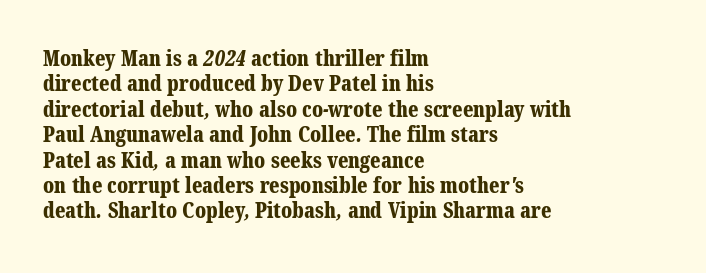
One-word summary of the alignment: left. A clean baseline with only descenders dipping below it. No extra tracking has been applied to these lines. Set as a true bold cut, around the 700 mark.
